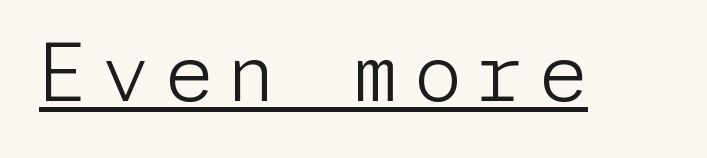
The image shows 79 px light sans-serif type, upright; set underlined; low stroke contrast and a medium x-height.
